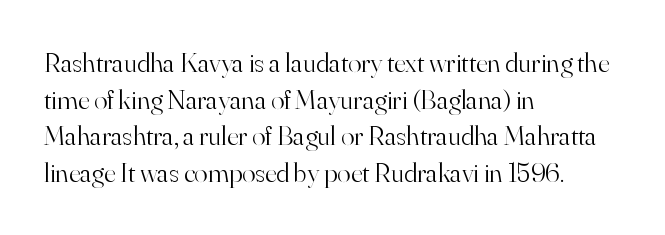
The letters look calm and open, with moderate or lighter stems. If you drew a line through each stem, it would be perfectly vertical. Caption: standard tracking, unaltered. Teacher's note: observe the even left margin — that is flush-left alignment. Stroke terminals: seriffed.
